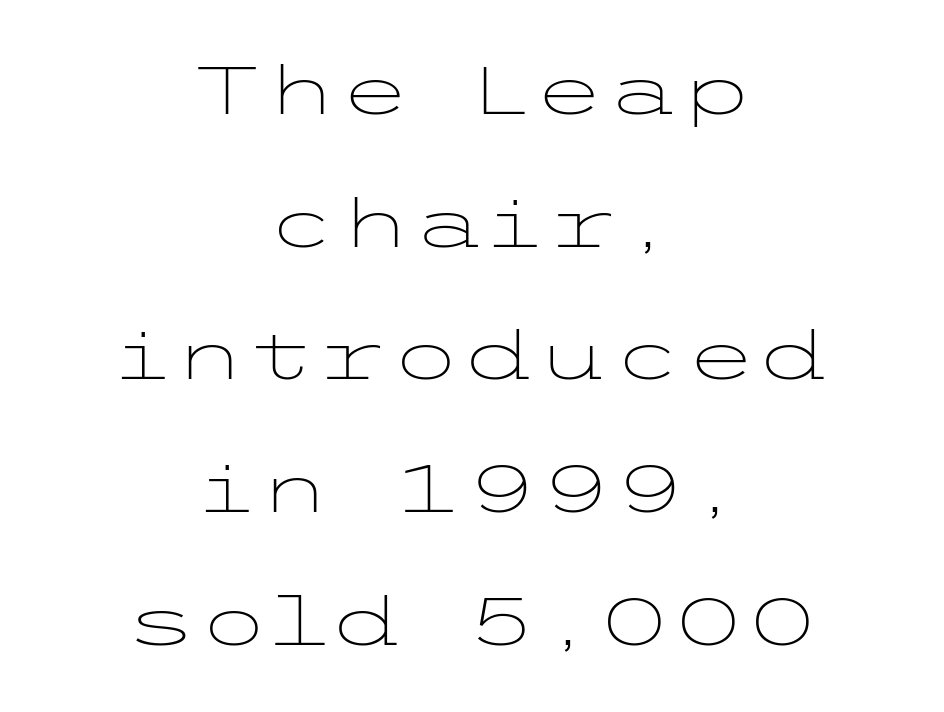
{"serif": "no", "italic": "no", "bold": "no", "weight": "light", "width": "wide", "stroke_contrast": "low", "x_height": "medium", "underline": "no", "align": "center", "line_spacing": "loose", "line_spacing_ratio": 1.98, "letter_spacing": "normal", "letter_spacing_em": 0.0, "glyph_px": 67}
